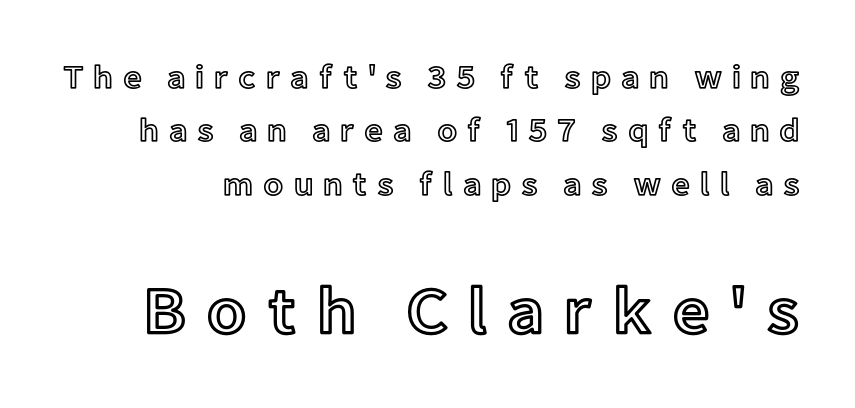
{"italic": "no", "width": "normal", "x_height": "medium", "monospaced": "no", "underline": "no", "line_spacing": "normal", "line_spacing_ratio": 1.62, "letter_spacing": "wide", "letter_spacing_em": 0.29, "larger_block": "second", "size_ratio": 2.0, "glyph_px": 66}
